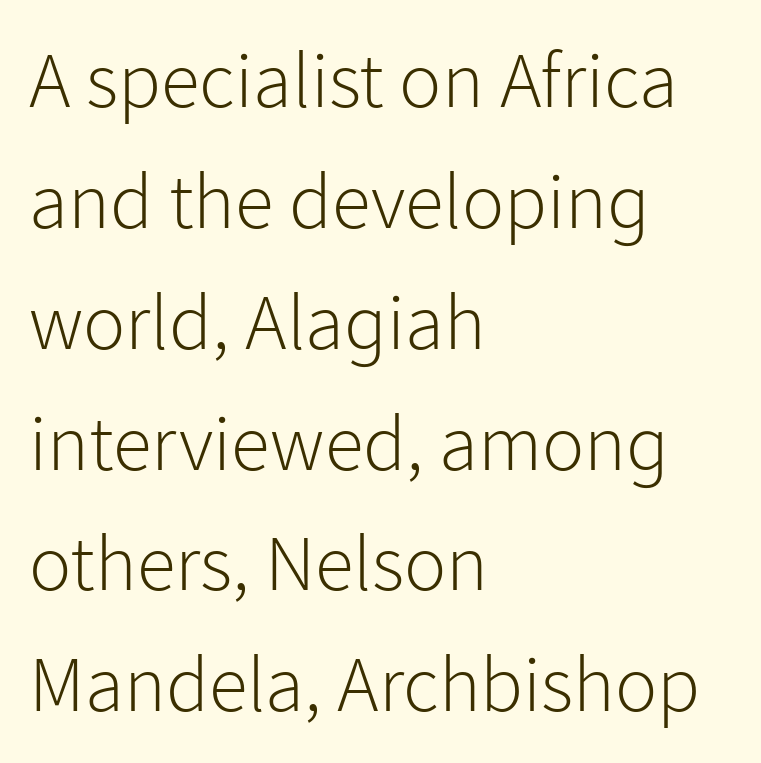
{"serif": "no", "italic": "no", "bold": "no", "weight": "light", "width": "normal", "stroke_contrast": "low", "x_height": "medium", "monospaced": "no", "underline": "no", "align": "left", "line_spacing": "normal", "line_spacing_ratio": 1.53, "letter_spacing": "normal", "letter_spacing_em": 0.0, "glyph_px": 79}
